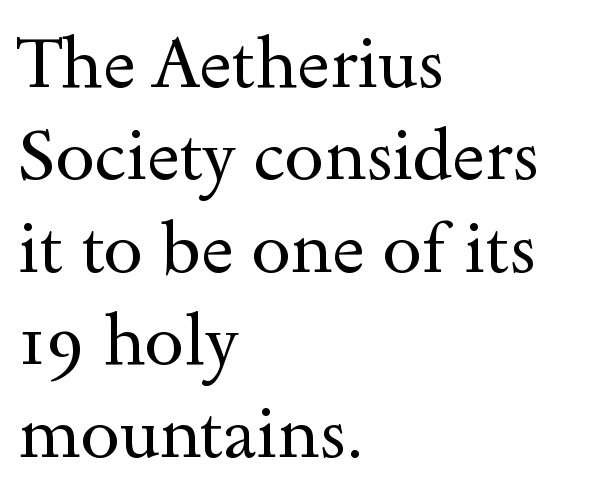
{"serif": "yes", "italic": "no", "bold": "no", "weight": "regular", "width": "wide", "x_height": "small", "monospaced": "no", "underline": "no", "align": "left", "line_spacing": "normal", "line_spacing_ratio": 1.32, "letter_spacing": "normal", "letter_spacing_em": 0.0, "glyph_px": 70}
